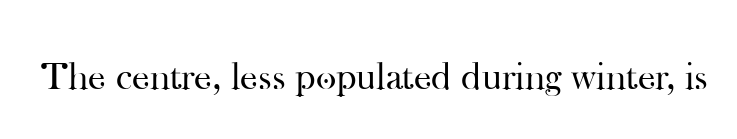
{"serif": "yes", "italic": "no", "bold": "no", "weight": "regular", "width": "normal", "stroke_contrast": "high", "x_height": "small", "monospaced": "no", "underline": "no", "letter_spacing": "normal", "letter_spacing_em": 0.0, "glyph_px": 39}
